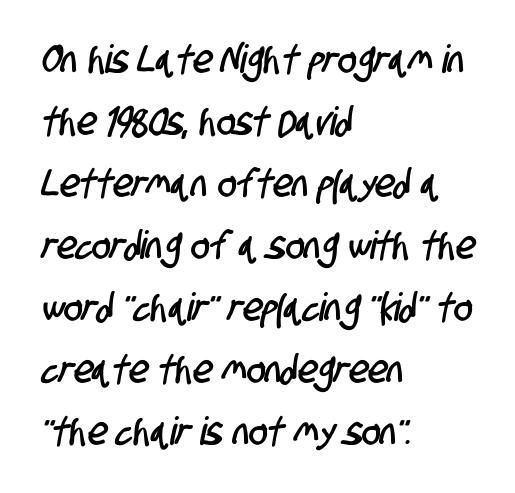
The image shows 39 px condensed sans-serif type; set left-aligned, normal line spacing (1.59x), normal letter spacing, not underlined; low stroke contrast and a large x-height.
